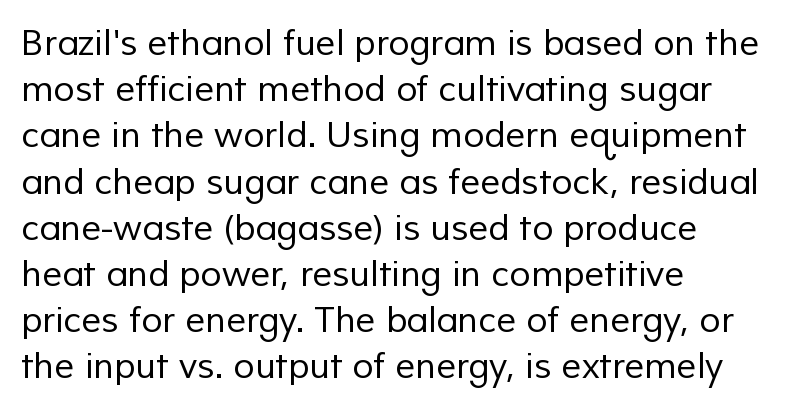
Q: Is the text bold? A: No.
Q: Is the typeface a serif or a sans-serif typeface? A: Sans-serif.
Q: Is the text underlined? A: No.
Q: How is the paragraph aligned? A: Left-aligned.
Q: Is the spacing between letters normal or unusually wide? A: Normal.
Q: Is the spacing between lines tight, normal or loose? A: Normal.
Q: Width (condensed, normal, or wide)? A: Normal.
Q: Stroke contrast? A: Low.
Q: x-height? A: Medium.
Q: Monospaced? A: No.
